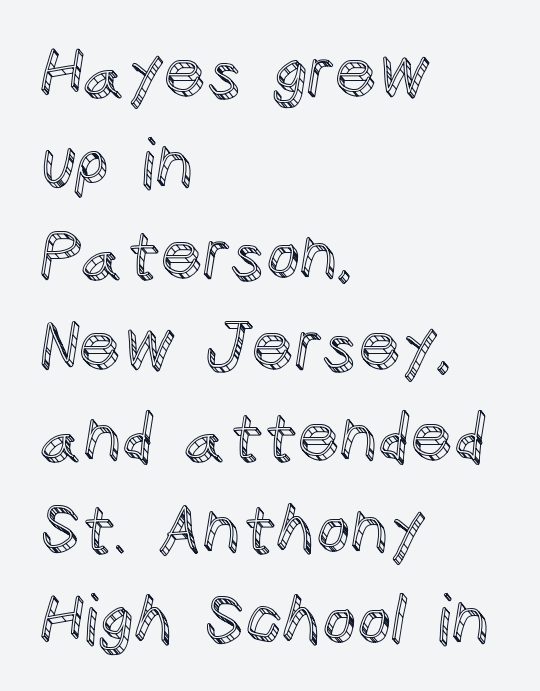
The image shows 67 px text type; set left-aligned, normal line spacing (1.36x), normal letter spacing, not underlined; a large x-height.
